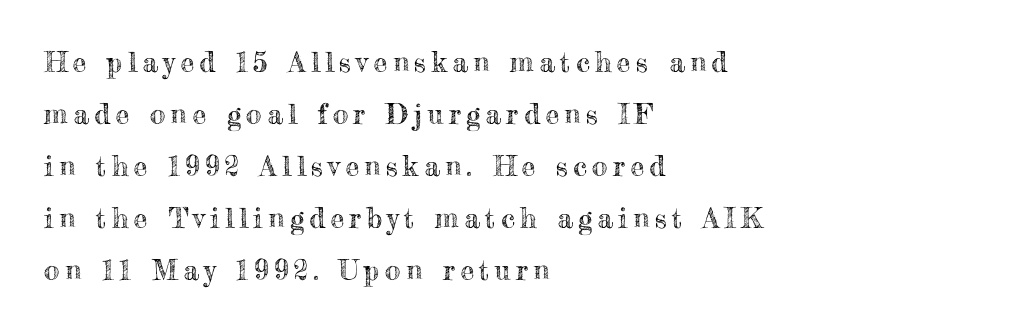
The image shows 28 px text type, upright; set left-aligned, line spacing 1.86x, not underlined; a small x-height.
